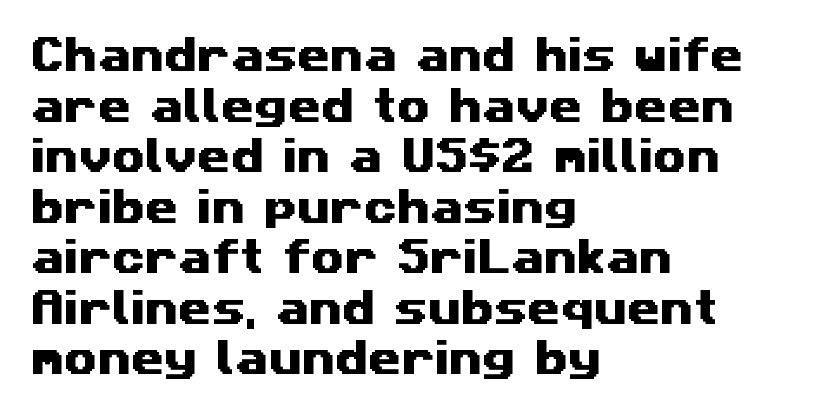
Reading down the block, your eye returns to a fixed left position each line. Is the letter spacing exaggerated? No — it looks like the ordinary default. Check under the words: just untouched page. The rendering uses a moderate line-height, typical for paragraphs. Is this a fixed-width face? No — the glyphs have proportional, varying widths.
